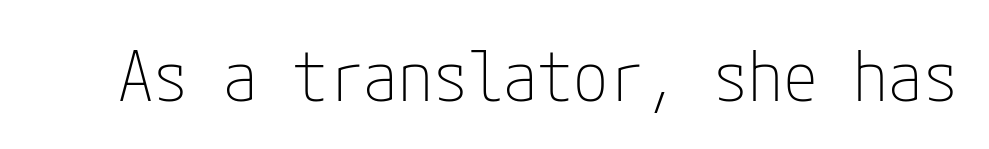
{"serif": "no", "italic": "no", "bold": "no", "weight": "thin", "width": "condensed", "stroke_contrast": "low", "x_height": "medium", "underline": "no", "letter_spacing": "normal", "letter_spacing_em": 0.0, "glyph_px": 70}
